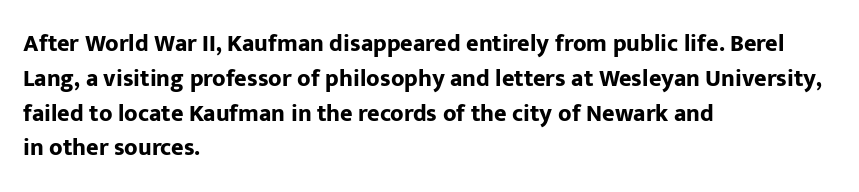
{"italic": "no", "bold": "yes", "underline": "no", "align": "left", "line_spacing": "normal", "line_spacing_ratio": 1.45, "letter_spacing": "normal", "letter_spacing_em": 0.0, "glyph_px": 24}
